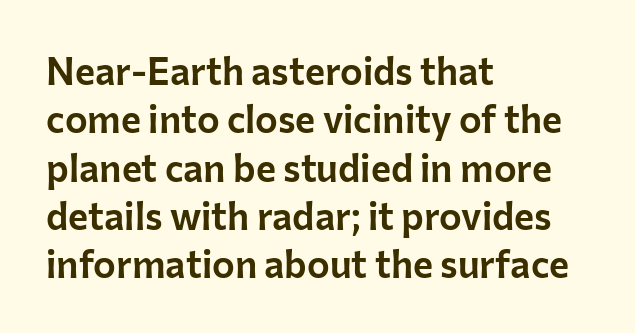
The image shows 38 px sans-serif type, upright; set left-aligned, normal line spacing (1.27x), normal letter spacing, not underlined; low stroke contrast and a medium x-height.
